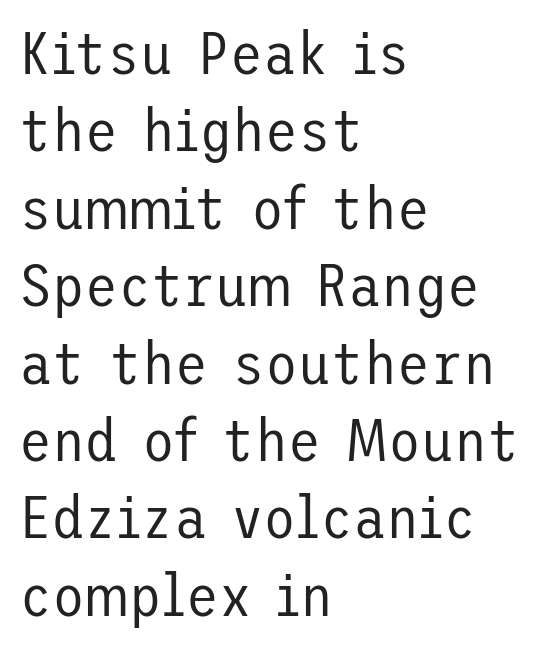
The image shows 60 px regular-weight sans-serif type, upright; set left-aligned, normal line spacing (1.29x), normal letter spacing, not underlined; low stroke contrast and a medium x-height.
